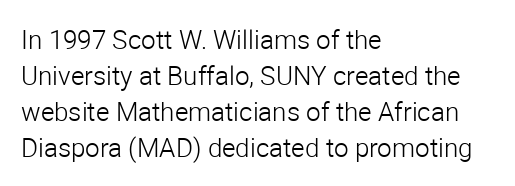
The characters are drawn with everyday or finer stroke widths. Line beginnings align vertically; line endings do not. Rule under the text: the space is simply empty. Words appear dense and cohesive because spacing is normal. Whoever set this chose a conventional vertical rhythm. Rendered with straight, roman letterforms.
